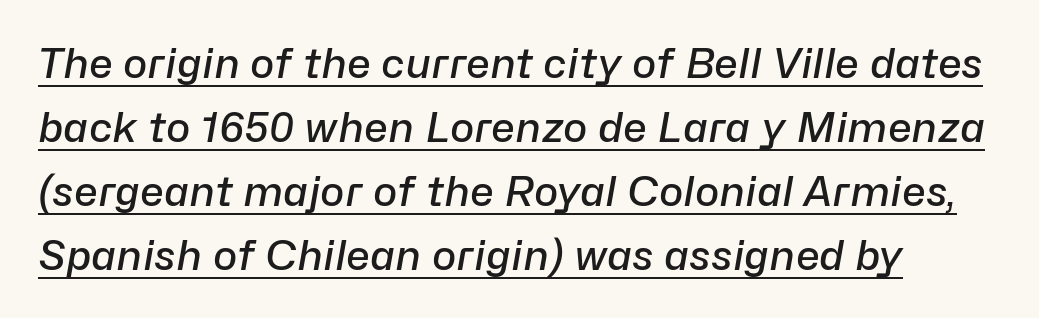
{"italic": "yes", "lean": "right", "slant_degrees": 10, "bold": "semi", "weight": "semibold", "width": "normal", "stroke_contrast": "low", "x_height": "medium", "monospaced": "no", "underline": "yes", "align": "left", "line_spacing": "normal", "line_spacing_ratio": 1.56, "letter_spacing": "normal", "letter_spacing_em": 0.0, "glyph_px": 41}
